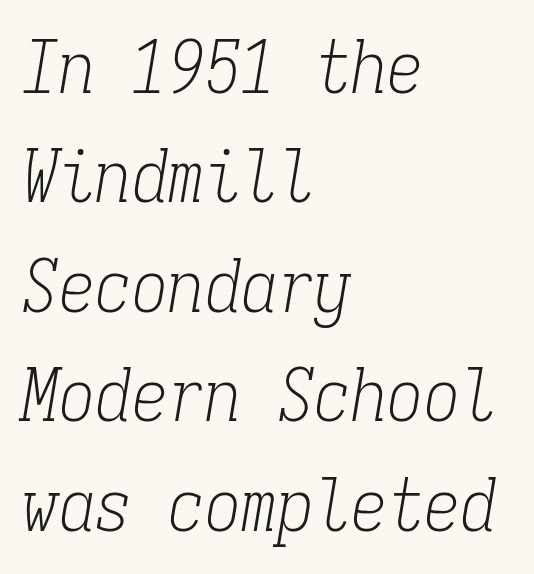
The area under the type is left untouched. Line starts are locked; line ends wander. Fixed-width glyphs throughout — classic coding-font behaviour. The letters look calm and open, with moderate or lighter stems. Note: serifs present on the glyphs. This sample uses plain, unmodified letter spacing.
